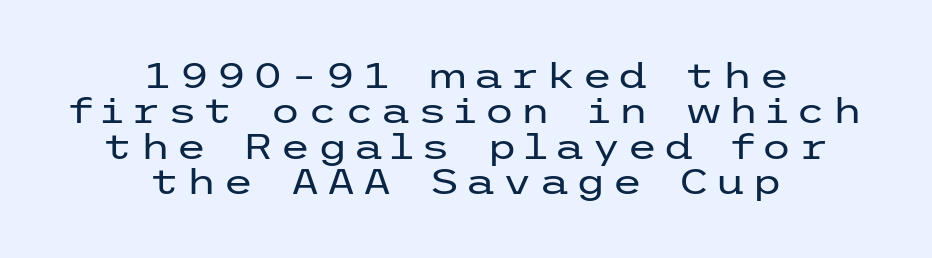
Quick note: underline off. The line-height multiplier appears low, near solid setting. These lines are centered, leaving both edges ragged. In terms of posture, this sample is upright. The strokes are not fattened; the text isn't bold. This sample uses a sans-serif face.
